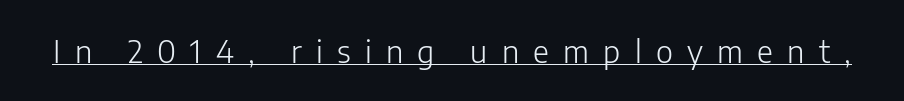
Q: Is the text bold? A: No.
Q: Is the text italic (slanted)? A: No, it is upright.
Q: Is the typeface a serif or a sans-serif typeface? A: Sans-serif.
Q: Is the text underlined? A: Yes.
Q: Is the spacing between letters normal or unusually wide? A: Unusually wide.
Q: Width (condensed, normal, or wide)? A: Normal.
Q: Stroke contrast? A: Low.
Q: x-height? A: Medium.
Q: Monospaced? A: No.
